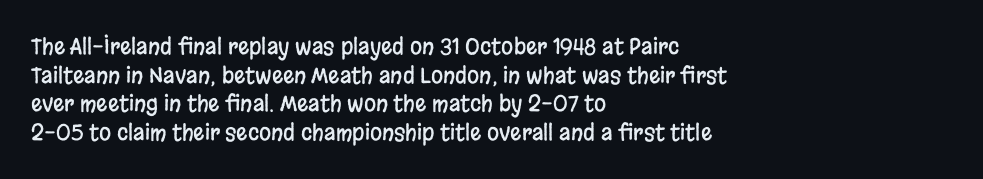
The image shows 22 px text type, upright; set left-aligned, normal line spacing (1.3x), normal letter spacing, not underlined.
